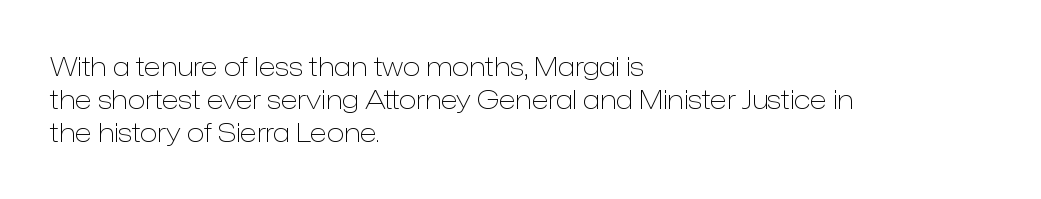
The image shows 26 px text type, upright; set left-aligned, normal line spacing (1.26x), normal letter spacing, not underlined.
